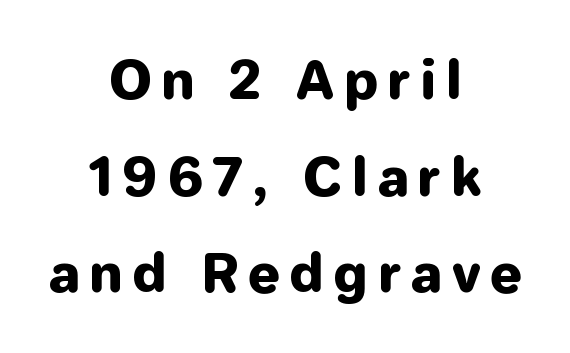
The image shows 52 px sans-serif type, upright; set centered, line spacing 1.86x, unusually wide letter spacing (+0.21 em), not underlined; low stroke contrast and a medium x-height.
